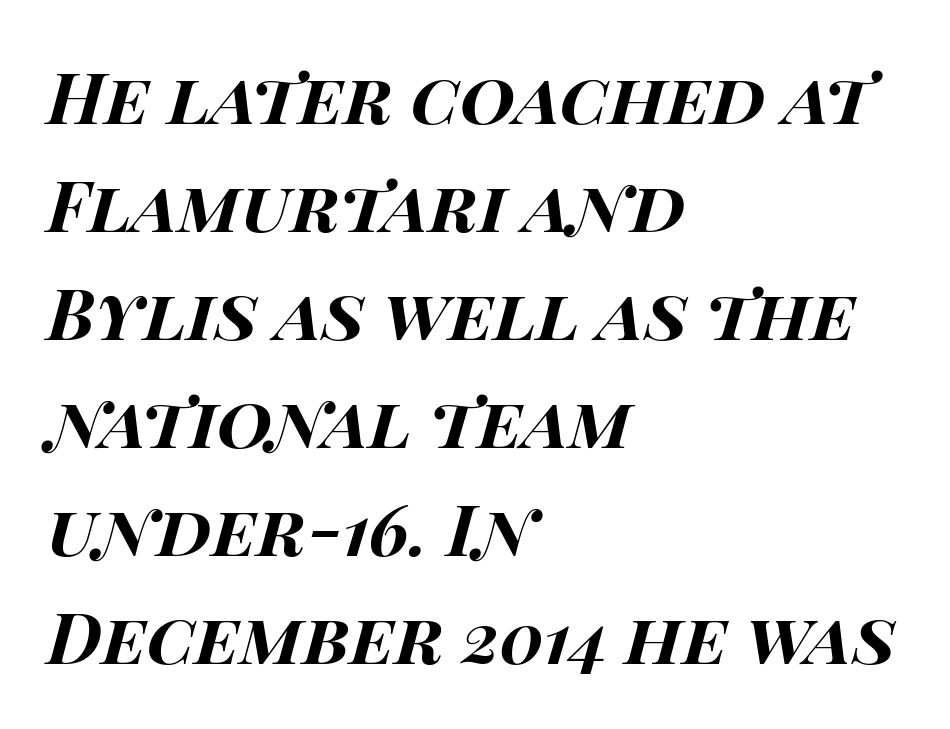
Q: Is the text bold? A: Yes.
Q: Is the text italic (slanted)? A: Yes, it leans right by about 14 degrees.
Q: Is the text underlined? A: No.
Q: How is the paragraph aligned? A: Left-aligned.
Q: Is the spacing between letters normal or unusually wide? A: Normal.
Q: Is the spacing between lines tight, normal or loose? A: Normal.
Q: Width (condensed, normal, or wide)? A: Wide.
Q: Stroke contrast? A: High.
Q: x-height? A: Large.
Q: Monospaced? A: No.
